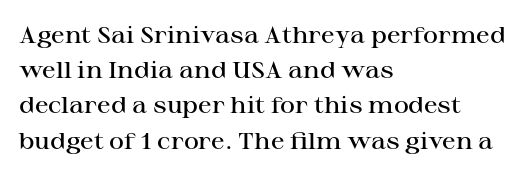
{"italic": "no", "bold": "semi", "underline": "no", "align": "left", "line_spacing": "normal", "line_spacing_ratio": 1.53, "letter_spacing": "normal", "letter_spacing_em": 0.0, "glyph_px": 23}
